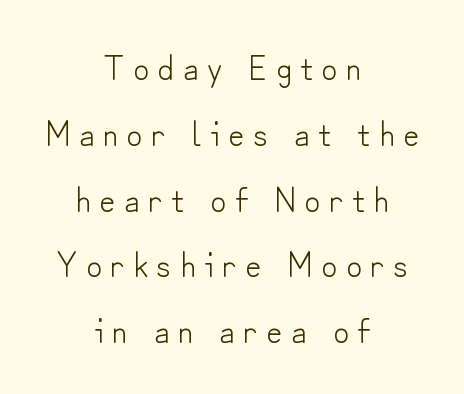
Q: Is the text bold? A: No.
Q: Is the text italic (slanted)? A: No, it is upright.
Q: Is the typeface a serif or a sans-serif typeface? A: Sans-serif.
Q: Is the text underlined? A: No.
Q: How is the paragraph aligned? A: Centered.
Q: Is the spacing between letters normal or unusually wide? A: Unusually wide.
Q: Width (condensed, normal, or wide)? A: Normal.
Q: Stroke contrast? A: Low.
Q: x-height? A: Small.
Q: Monospaced? A: No.
